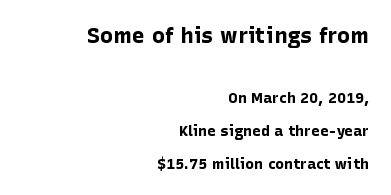
{"italic": "no", "bold": "yes", "underline": "no", "align": "right", "line_spacing": "loose", "line_spacing_ratio": 2.2, "letter_spacing": "normal", "letter_spacing_em": 0.0, "larger_block": "first", "size_ratio": 1.47, "glyph_px": 22}
